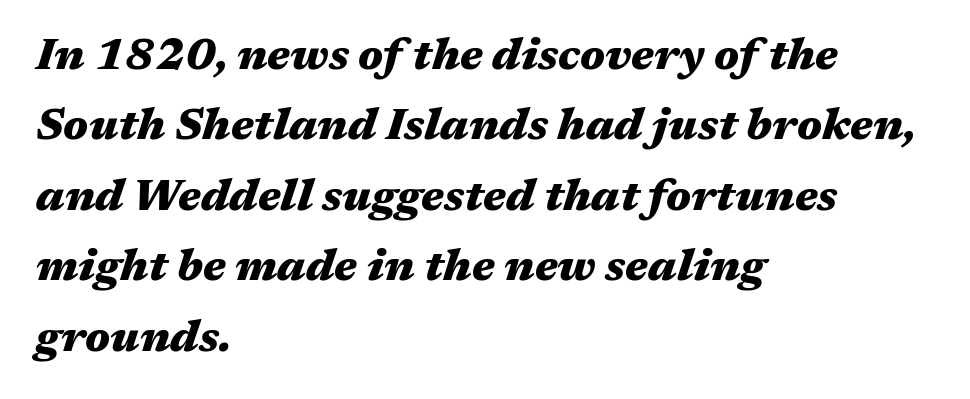
The image shows 44 px heavy, wide type, italic (leaning right); set left-aligned, normal line spacing (1.6x), normal letter spacing, not underlined; medium stroke contrast and a medium x-height.
